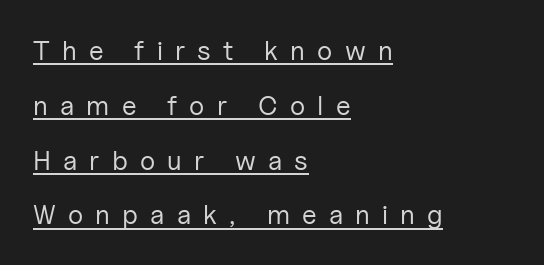
Posture: straight, roman, zero tilt. Weight: in the light-to-regular range. Honestly, the letter spacing is so wide it's the main thing you notice. This is underlined copy, the kind a proofreader might mark for attention.
